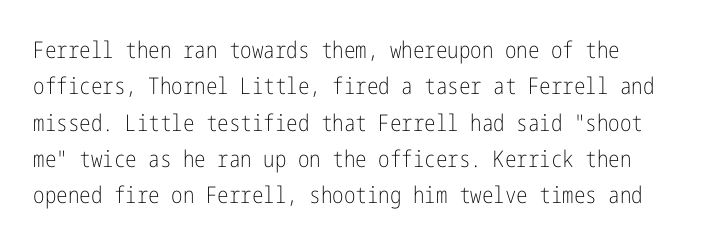
Quick note: not italic, upright. What stands out about the letter spacing? Nothing — it is the standard amount. Think standard paragraph weight, or any step lighter than that. Summary of vertical rhythm: regular, with standard interline spacing. The baseline area is clear.
